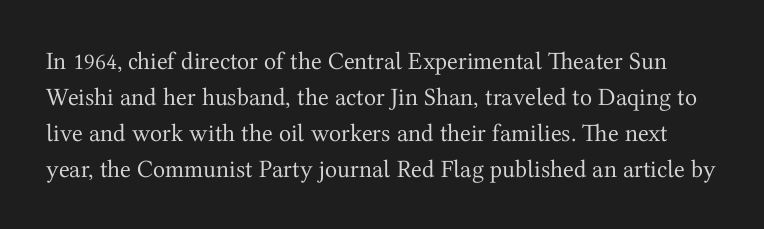
The image shows 25 px text type, upright; set normal line spacing (1.44x), normal letter spacing, not underlined.
